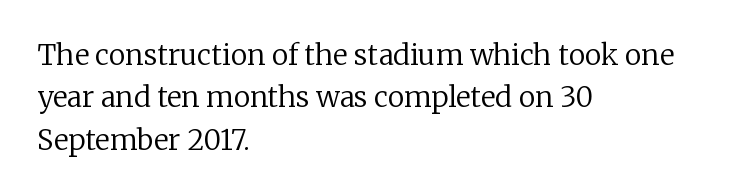
Q: Is the text bold? A: No.
Q: Is the text italic (slanted)? A: No, it is upright.
Q: Is the typeface a serif or a sans-serif typeface? A: Serif.
Q: Is the text underlined? A: No.
Q: How is the paragraph aligned? A: Left-aligned.
Q: Is the spacing between letters normal or unusually wide? A: Normal.
Q: Is the spacing between lines tight, normal or loose? A: Normal.
Q: Width (condensed, normal, or wide)? A: Normal.
Q: Stroke contrast? A: Low.
Q: x-height? A: Medium.
Q: Monospaced? A: No.
